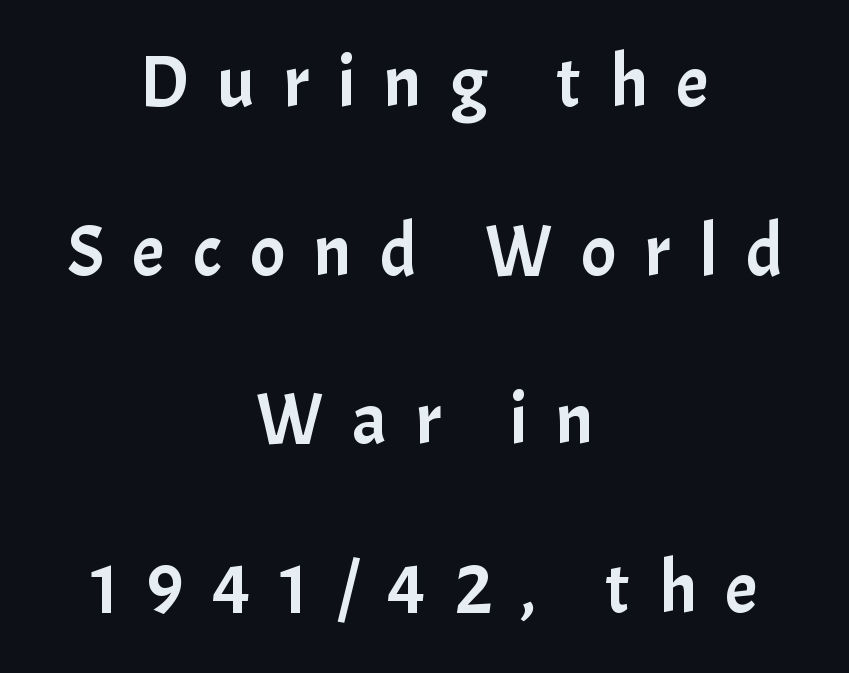
The image shows 73 px sans-serif type, upright; set centered, loose line spacing (2.31x), unusually wide letter spacing (+0.39 em), not underlined; low stroke contrast and a medium x-height.
